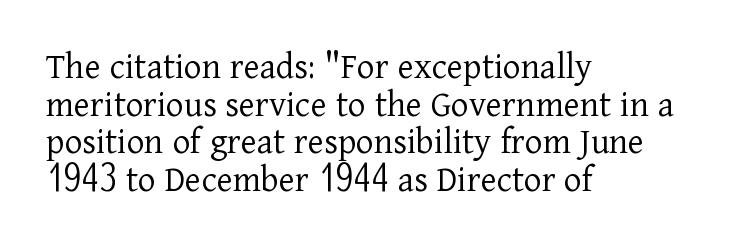
{"serif": "yes", "italic": "no", "bold": "no", "weight": "light", "width": "normal", "stroke_contrast": "low", "x_height": "medium", "monospaced": "no", "underline": "no", "align": "left", "line_spacing": "tight", "line_spacing_ratio": 0.99, "letter_spacing": "normal", "letter_spacing_em": 0.0, "glyph_px": 38}
